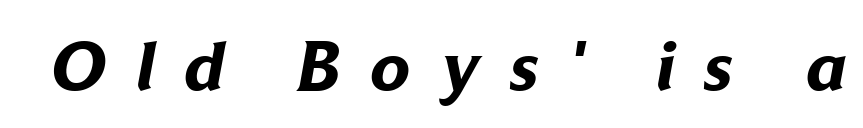
The gaps between neighbouring characters are conspicuously large. Decoration check: the copy has no underline. Type style note: lacks serifs. Every letter is thick-stroked: bold, no question. The face used here is proportionally spaced, like ordinary book or web type.
